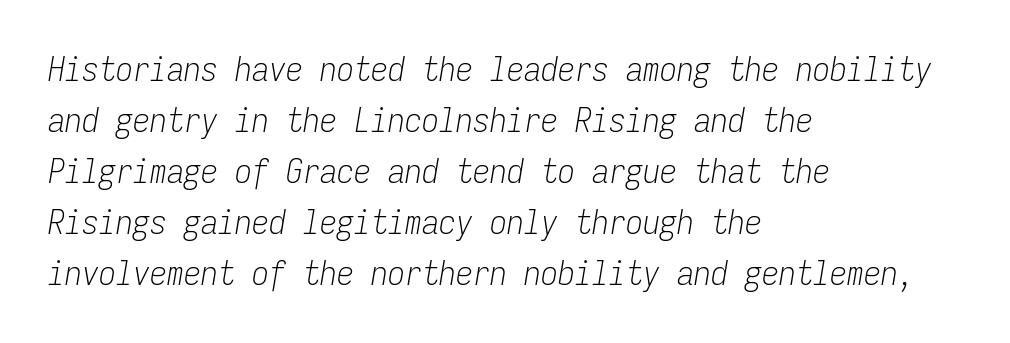
The letters march in equal steps, a hallmark of fixed-pitch type. Evenly set lines give the paragraph a standard silhouette. Weight: regular or lighter. The text carries the slant typical of an italic or oblique font. There is no visible air inserted between adjacent glyphs. No word sits above an underline.
